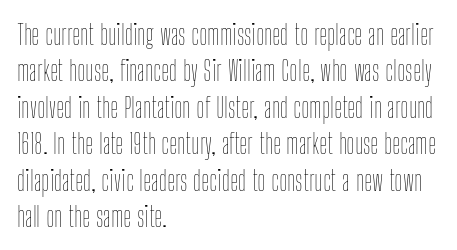
The image shows 28 px thin, condensed type, upright; set left-aligned, normal line spacing (1.3x), normal letter spacing, not underlined; low stroke contrast and a medium x-height.
